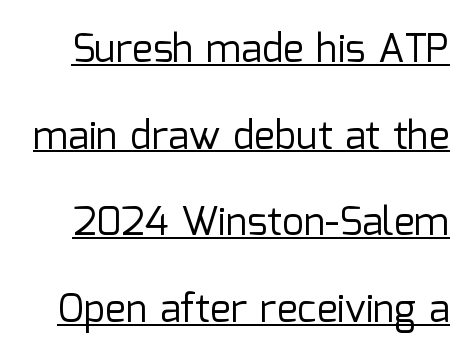
{"serif": "no", "italic": "no", "bold": "no", "weight": "regular", "width": "normal", "stroke_contrast": "low", "x_height": "medium", "monospaced": "no", "underline": "yes", "line_spacing": "loose", "line_spacing_ratio": 2.22, "letter_spacing": "normal", "letter_spacing_em": 0.0, "glyph_px": 39}
